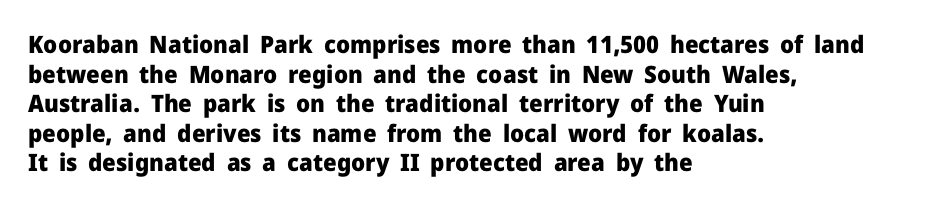
Nobody drew a line under any word here. The lettering stays uniformly vertical, giving the passage a roman look. Each word holds together tightly as a unit, with standard inter-letter gaps. A student would call this left alignment; a typographer would say flush left, rag right. Typographic density is high because the face is bold.
